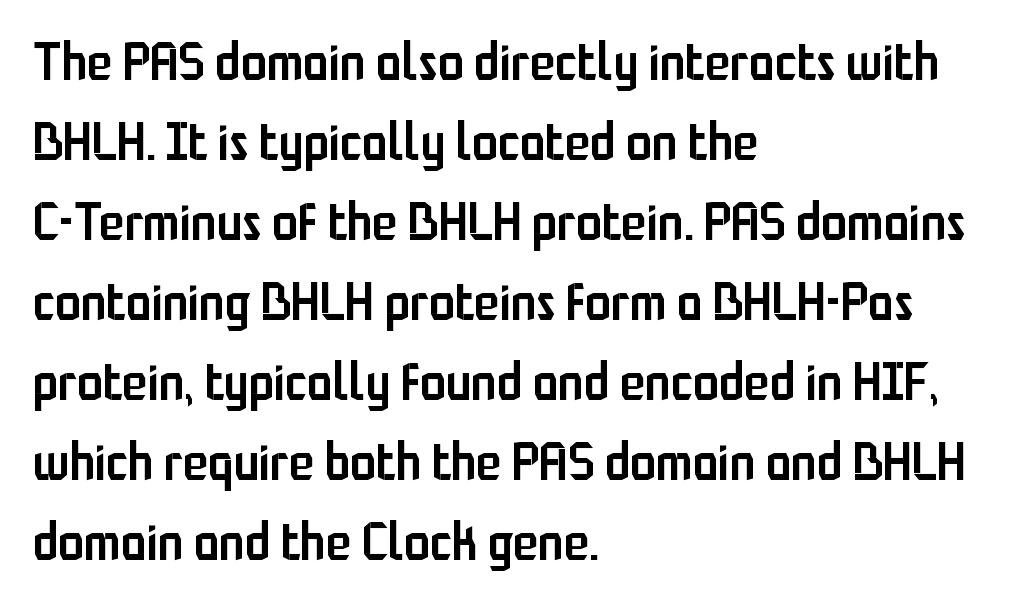
The image shows 52 px semibold, condensed sans-serif type, upright; set left-aligned, normal line spacing (1.54x), normal letter spacing, not underlined; low stroke contrast and a medium x-height.
